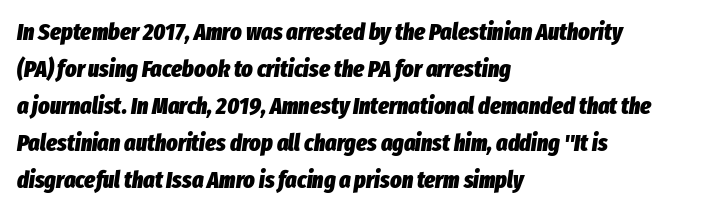
Q: Is the text bold? A: Yes.
Q: Is the text italic (slanted)? A: Yes, it leans right by about 8 degrees.
Q: Is the text underlined? A: No.
Q: How is the paragraph aligned? A: Left-aligned.
Q: Is the spacing between letters normal or unusually wide? A: Normal.
Q: Is the spacing between lines tight, normal or loose? A: Normal.
